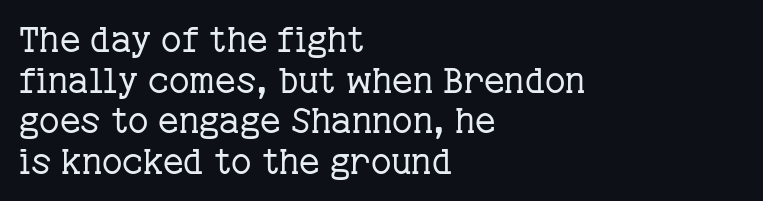
Q: Is the text bold? A: No.
Q: Is the text italic (slanted)? A: No, it is upright.
Q: Is the typeface a serif or a sans-serif typeface? A: Serif.
Q: Is the text underlined? A: No.
Q: How is the paragraph aligned? A: Left-aligned.
Q: Is the spacing between letters normal or unusually wide? A: Normal.
Q: Width (condensed, normal, or wide)? A: Normal.
Q: Stroke contrast? A: Low.
Q: x-height? A: Medium.
Q: Monospaced? A: No.
